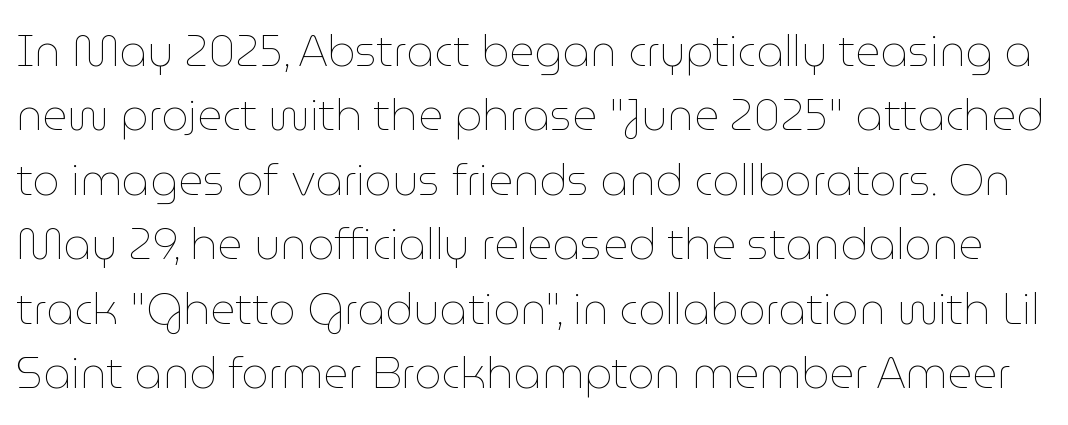
The image shows 43 px thin type, upright; set normal line spacing (1.5x), normal letter spacing, not underlined; low stroke contrast and a medium x-height.
